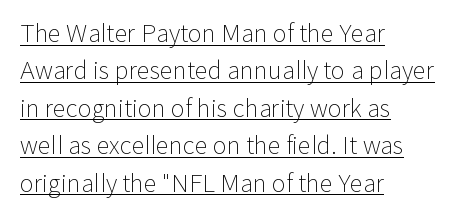
The image shows 24 px text type, upright; set left-aligned, normal line spacing (1.56x), normal letter spacing, underlined.
